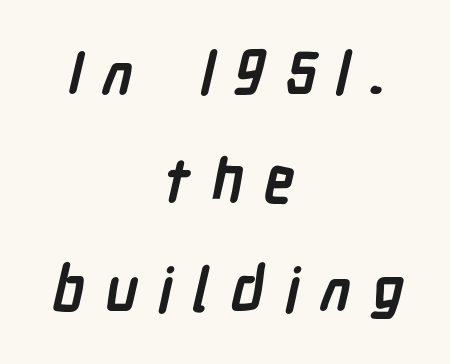
I'd call this a sans setting — the letters go barefoot. Students, note that the glyphs here are deliberately spaced far apart. Think of a printed novel: that variable character pitch is what you see here. Is the type bold? Yes — the strokes are clearly thick and heavy. Each row of text sits above clean, open space. The whitespace from short lines is split evenly between both sides.
